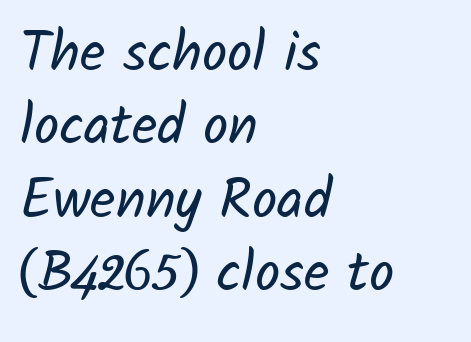
The image shows 56 px regular-weight sans-serif type; set left-aligned, normal line spacing (1.31x), normal letter spacing, not underlined; low stroke contrast and a medium x-height.
